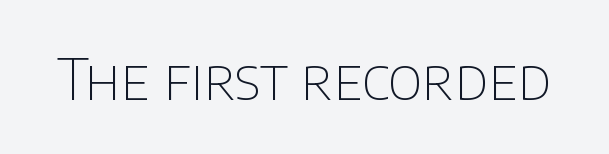
{"serif": "no", "italic": "no", "bold": "no", "weight": "thin", "width": "normal", "stroke_contrast": "low", "x_height": "large", "monospaced": "no", "underline": "no", "letter_spacing": "normal", "letter_spacing_em": 0.0, "glyph_px": 57}
